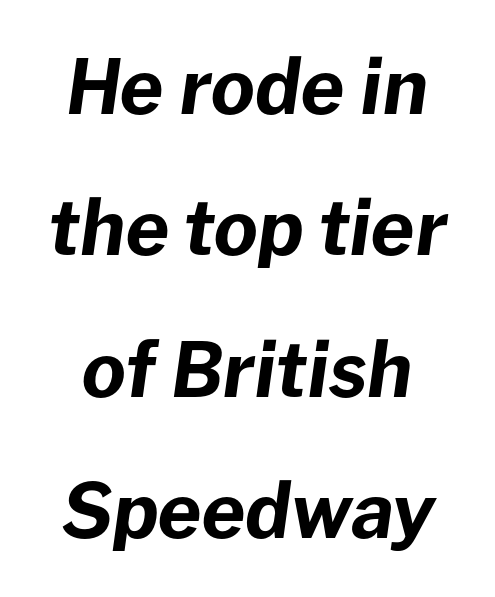
The image shows 76 px bold type, italic (leaning right); set line spacing 1.86x, normal letter spacing, not underlined; low stroke contrast and a medium x-height.
